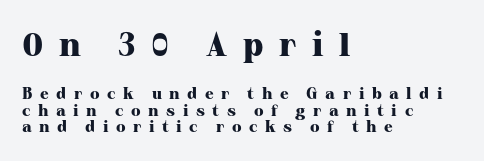
The image shows 33 px heavy serif type, upright; set left-aligned, tight line spacing (1.03x), unusually wide letter spacing (+0.47 em), not underlined; the first (top) block is 2.06x larger; high stroke contrast and a medium x-height.
